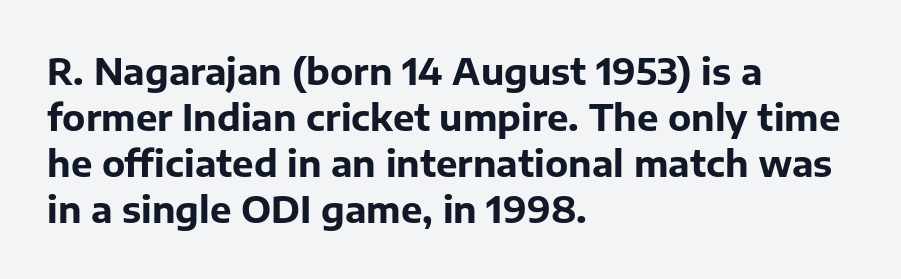
Q: Is the text bold? A: Yes.
Q: Is the text italic (slanted)? A: No, it is upright.
Q: Is the typeface a serif or a sans-serif typeface? A: Sans-serif.
Q: Is the text underlined? A: No.
Q: How is the paragraph aligned? A: Left-aligned.
Q: Is the spacing between letters normal or unusually wide? A: Normal.
Q: Is the spacing between lines tight, normal or loose? A: Normal.
Q: Width (condensed, normal, or wide)? A: Normal.
Q: Stroke contrast? A: Low.
Q: x-height? A: Medium.
Q: Monospaced? A: No.
